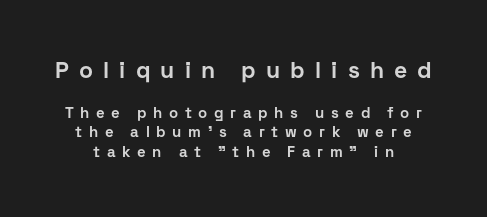
Q: Is the text bold? A: Yes.
Q: Is the text italic (slanted)? A: No, it is upright.
Q: Is the text underlined? A: No.
Q: Is the spacing between letters normal or unusually wide? A: Unusually wide.
Q: Is the spacing between lines tight, normal or loose? A: Normal.
Q: Which block of text is set in a larger size, the first (top) or the second (bottom)? A: The first (top) one.
